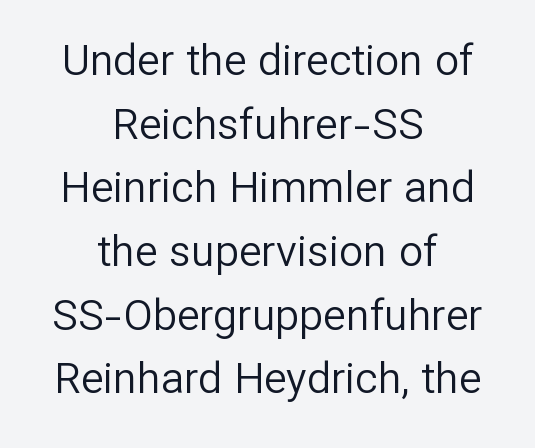
The image shows 43 px regular-weight sans-serif type, upright; set centered, normal line spacing (1.48x), normal letter spacing, not underlined; low stroke contrast and a medium x-height.
